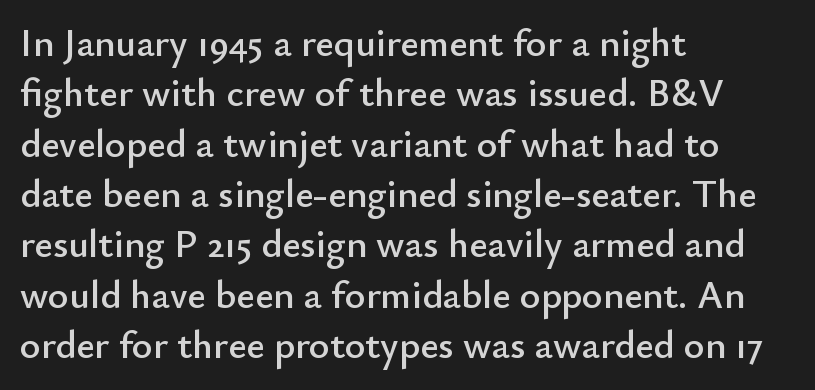
The image shows 39 px sans-serif type, upright; set left-aligned, normal line spacing (1.29x), normal letter spacing, not underlined; low stroke contrast and a small x-height.
